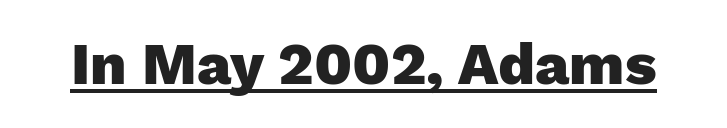
Q: Is the text bold? A: Yes.
Q: Is the text italic (slanted)? A: No, it is upright.
Q: Is the typeface a serif or a sans-serif typeface? A: Sans-serif.
Q: Is the text underlined? A: Yes.
Q: Is the spacing between letters normal or unusually wide? A: Normal.
Q: Width (condensed, normal, or wide)? A: Normal.
Q: Stroke contrast? A: Low.
Q: x-height? A: Medium.
Q: Monospaced? A: No.
